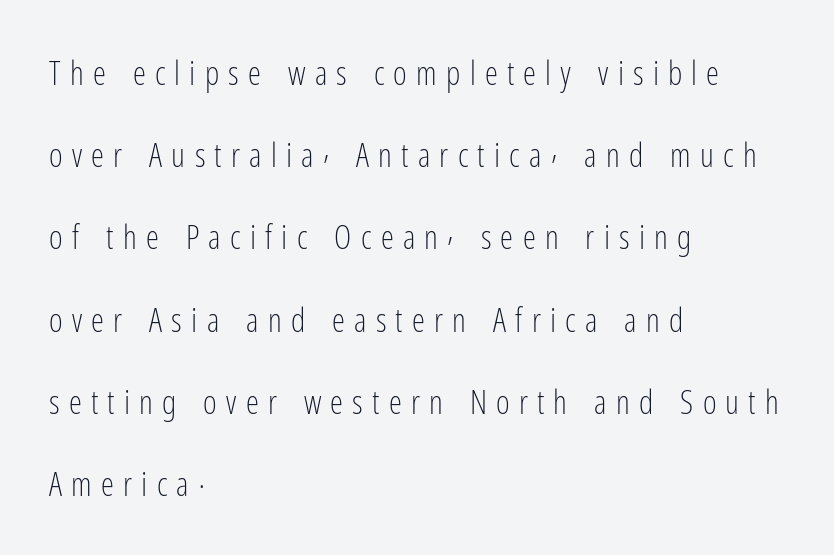
Each stroke keeps to a modest, everyday thickness or less. Upright lettering throughout. The words here are not underlined. Compared with typical body copy, the letter spacing here is much looser. Unlike a traditional serif, this face leaves its strokes unadorned.
